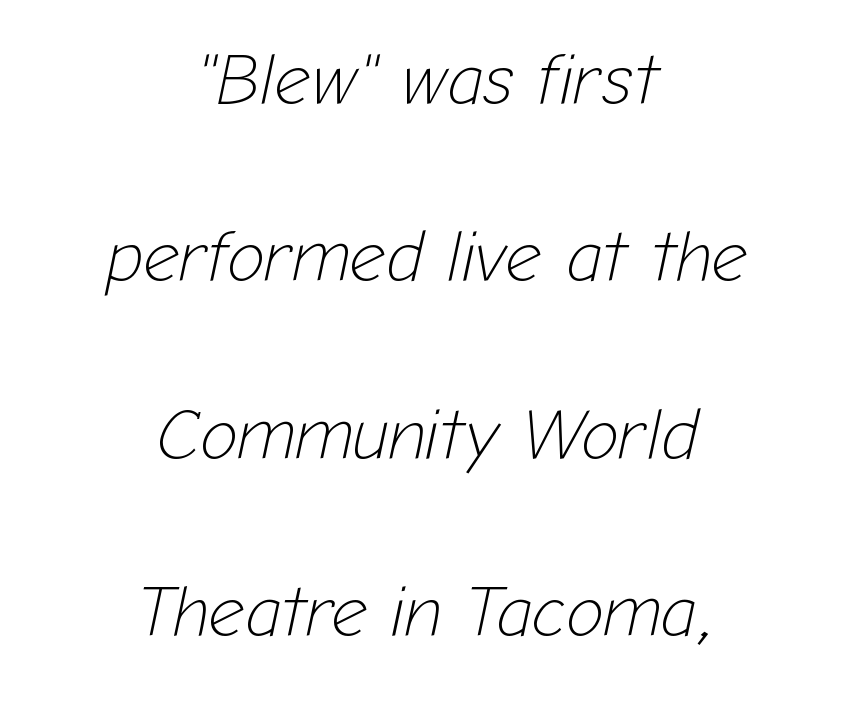
The rendering keeps characters at their native spacing. Students, observe: this is what heavily led, spacious text looks like. The typography opts for an oblique posture over an upright one. Underlining? Definitely not there. Letters have the restrained weight of plain body copy at most.
